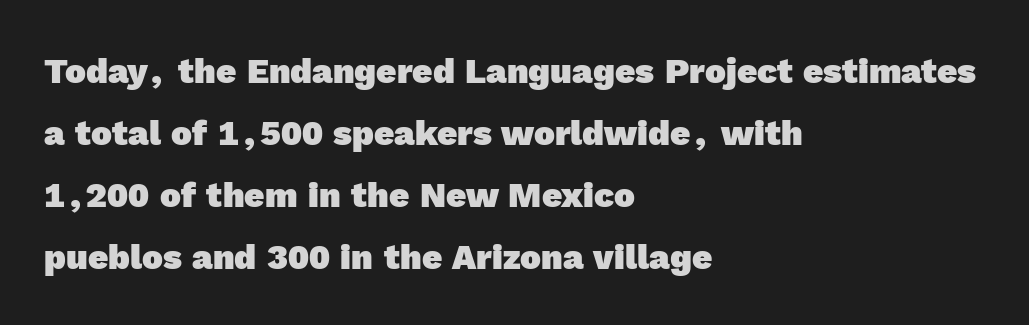
You could not count columns in this text — the font is proportionally spaced. Heavy, bold letterforms. Anything drawn beneath the words? Only blank space. What stands out about the letter spacing? Nothing — it is the standard amount.
